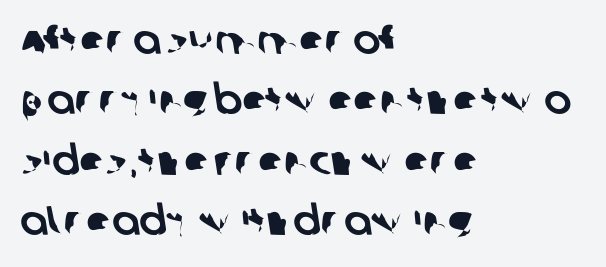
Q: Is the typeface a serif or a sans-serif typeface? A: Sans-serif.
Q: Is the text underlined? A: No.
Q: How is the paragraph aligned? A: Left-aligned.
Q: Is the spacing between letters normal or unusually wide? A: Normal.
Q: Is the spacing between lines tight, normal or loose? A: Normal.
Q: Width (condensed, normal, or wide)? A: Normal.
Q: Stroke contrast? A: Low.
Q: x-height? A: Large.
Q: Monospaced? A: No.
